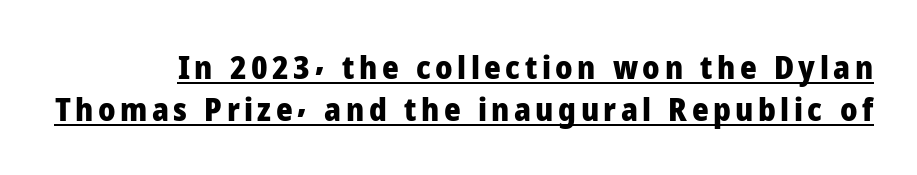
The image shows 32 px heavy sans-serif type, upright; set normal line spacing (1.3x), underlined; low stroke contrast and a medium x-height.
